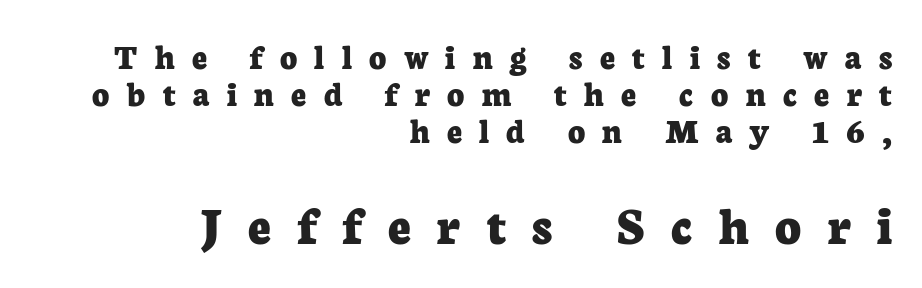
The type sits square on the baseline with zero lean. Note: smaller setting up top, larger setting below. A serif font was chosen for this passage. In terms of weight, the rendering is a true, heavy bold.
